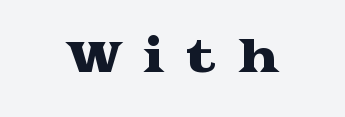
Descender tails drop into unmarked territory. These lines were composed using upright roman letters. The letters advance in unequal steps, a hallmark of proportional type. The typeface chosen for these lines features serifs. Tracking value appears strongly positive — letters spread wide.
